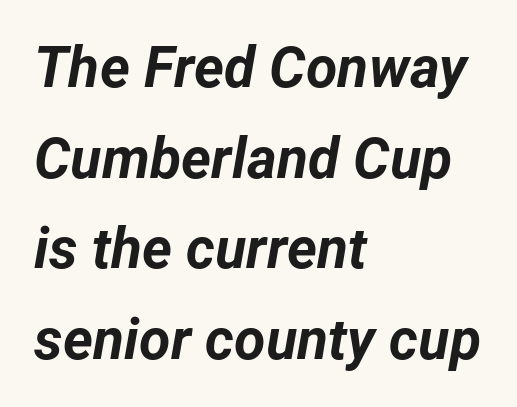
Q: Is the text bold? A: Yes.
Q: Is the text italic (slanted)? A: Yes, it leans right by about 12 degrees.
Q: Is the text underlined? A: No.
Q: How is the paragraph aligned? A: Left-aligned.
Q: Is the spacing between letters normal or unusually wide? A: Normal.
Q: Is the spacing between lines tight, normal or loose? A: Normal.
Q: Width (condensed, normal, or wide)? A: Normal.
Q: Stroke contrast? A: Low.
Q: x-height? A: Medium.
Q: Monospaced? A: No.
